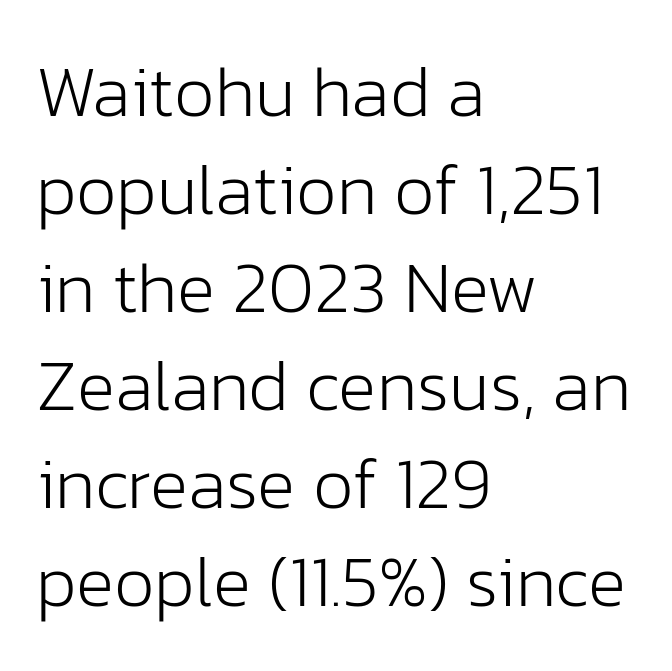
Q: Is the text bold? A: No.
Q: Is the text italic (slanted)? A: No, it is upright.
Q: Is the typeface a serif or a sans-serif typeface? A: Sans-serif.
Q: Is the text underlined? A: No.
Q: How is the paragraph aligned? A: Left-aligned.
Q: Is the spacing between letters normal or unusually wide? A: Normal.
Q: Is the spacing between lines tight, normal or loose? A: Normal.
Q: Width (condensed, normal, or wide)? A: Normal.
Q: Stroke contrast? A: Low.
Q: x-height? A: Medium.
Q: Monospaced? A: No.
